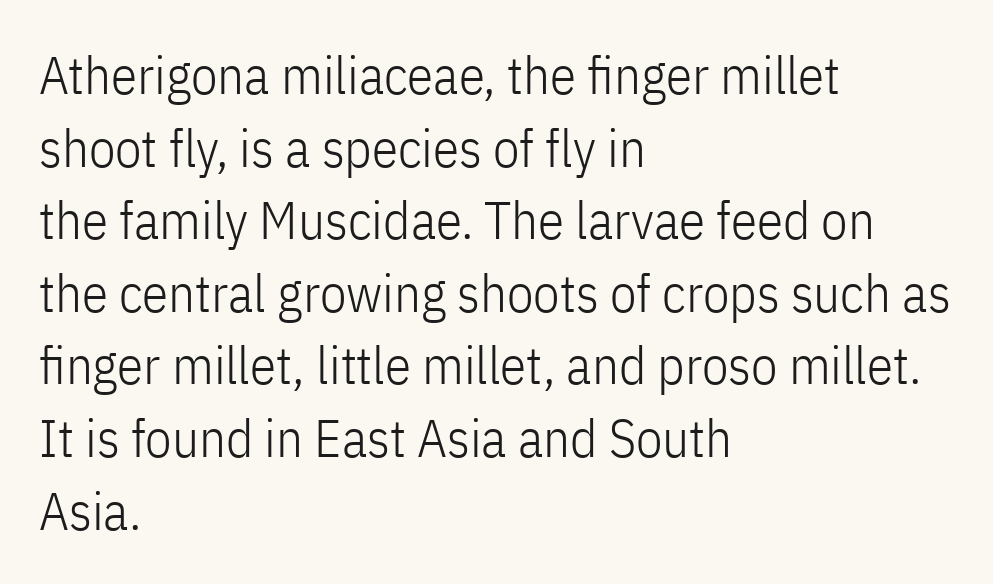
Q: Is the text bold? A: No.
Q: Is the text italic (slanted)? A: No, it is upright.
Q: Is the typeface a serif or a sans-serif typeface? A: Sans-serif.
Q: Is the text underlined? A: No.
Q: How is the paragraph aligned? A: Left-aligned.
Q: Is the spacing between letters normal or unusually wide? A: Normal.
Q: Is the spacing between lines tight, normal or loose? A: Normal.
Q: Width (condensed, normal, or wide)? A: Condensed.
Q: Stroke contrast? A: Low.
Q: x-height? A: Medium.
Q: Monospaced? A: No.
